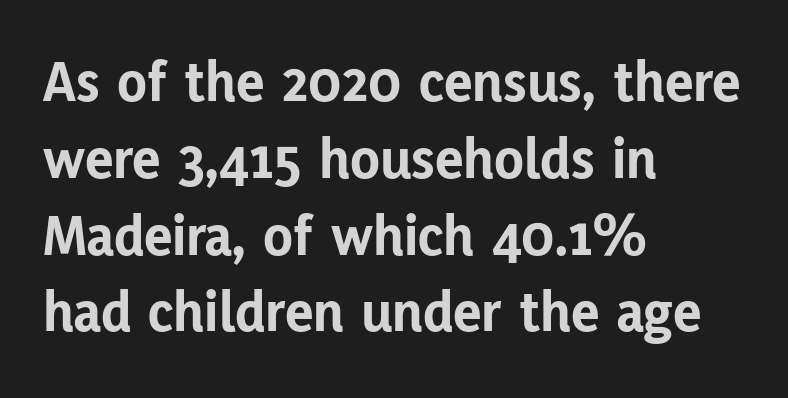
{"serif": "no", "italic": "no", "bold": "yes", "weight": "bold", "width": "normal", "stroke_contrast": "low", "x_height": "medium", "monospaced": "no", "underline": "no", "align": "left", "line_spacing": "normal", "line_spacing_ratio": 1.28, "letter_spacing": "normal", "letter_spacing_em": 0.0, "glyph_px": 60}
